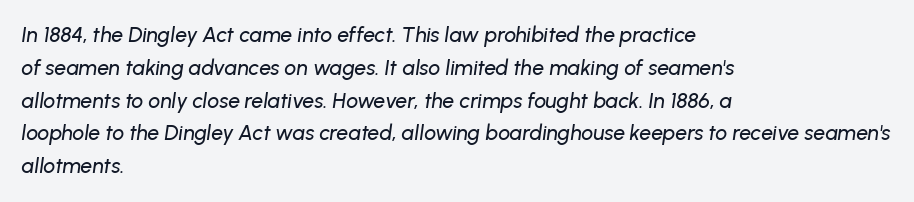
Italic? Definitely — the glyphs are oblique. The rendering anchors every line to the left-hand side. A typesetter would call this leading conventional body-copy spacing. No word sits above an underline. Spacing between characters is what you'd get straight out of the box.
